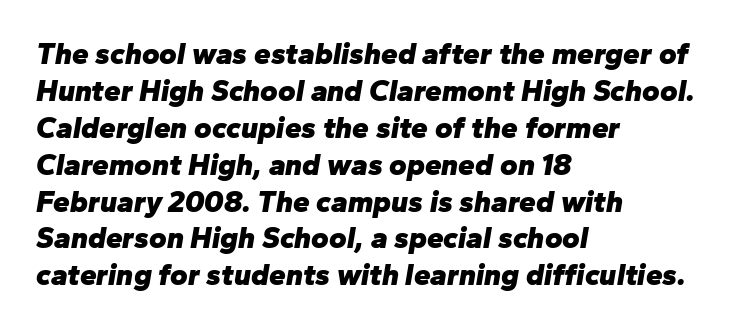
Each letter keeps its own natural width here, so spacing adapts to shape. Strokes here are thick enough to call this a true bold. Posture: slanted. Typeset ragged right — the left edge is the straight one.
